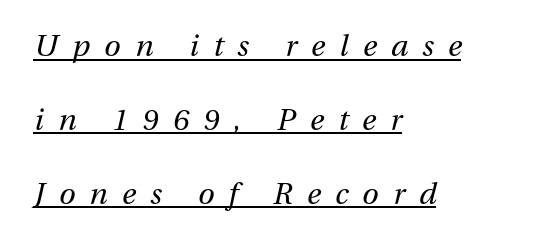
The image shows 30 px regular-weight type, italic (leaning right); set left-aligned, loose line spacing (2.46x), unusually wide letter spacing (+0.48 em), underlined; medium stroke contrast and a medium x-height.
